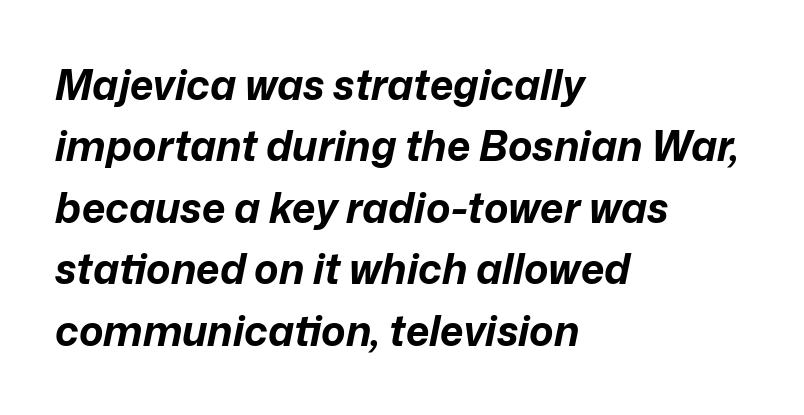
Q: Is the text bold? A: Yes.
Q: Is the text italic (slanted)? A: Yes, it leans right by about 12 degrees.
Q: Is the text underlined? A: No.
Q: How is the paragraph aligned? A: Left-aligned.
Q: Is the spacing between letters normal or unusually wide? A: Normal.
Q: Is the spacing between lines tight, normal or loose? A: Normal.
Q: Width (condensed, normal, or wide)? A: Normal.
Q: Stroke contrast? A: Low.
Q: x-height? A: Medium.
Q: Monospaced? A: No.
